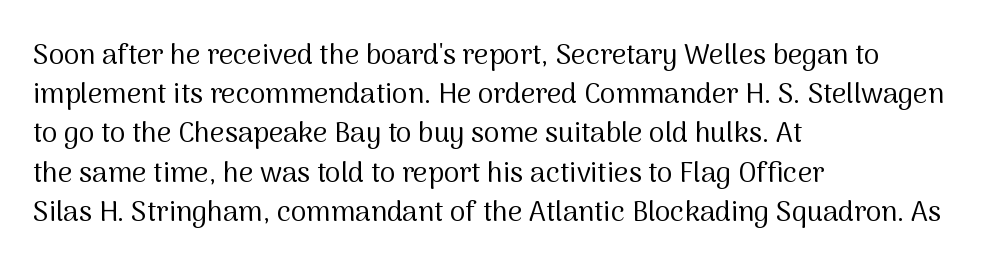
The image shows 28 px regular-weight sans-serif type, upright; set left-aligned, normal line spacing (1.4x), normal letter spacing, not underlined; medium stroke contrast and a medium x-height.
